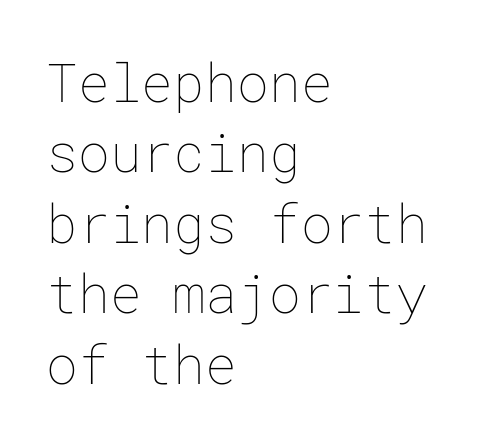
If you drew a ruler down the left edge, every line would touch it. The letters stand straight up with perfectly vertical stems. A typesetter would call this leading conventional body-copy spacing. Look at the tracking — it's just the regular setting, nothing added.
